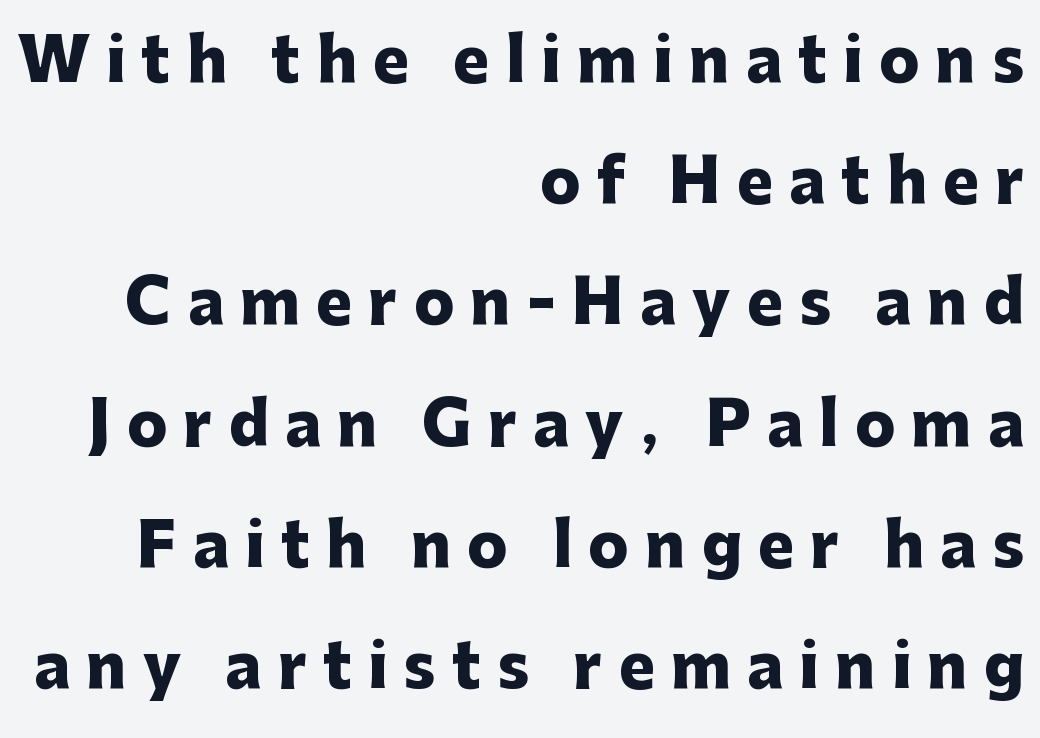
Q: Is the text bold? A: Yes.
Q: Is the text italic (slanted)? A: No, it is upright.
Q: Is the typeface a serif or a sans-serif typeface? A: Sans-serif.
Q: Is the text underlined? A: No.
Q: How is the paragraph aligned? A: Right-aligned.
Q: Is the spacing between letters normal or unusually wide? A: Unusually wide.
Q: Is the spacing between lines tight, normal or loose? A: Loose.
Q: Width (condensed, normal, or wide)? A: Normal.
Q: Stroke contrast? A: Low.
Q: x-height? A: Medium.
Q: Monospaced? A: No.
